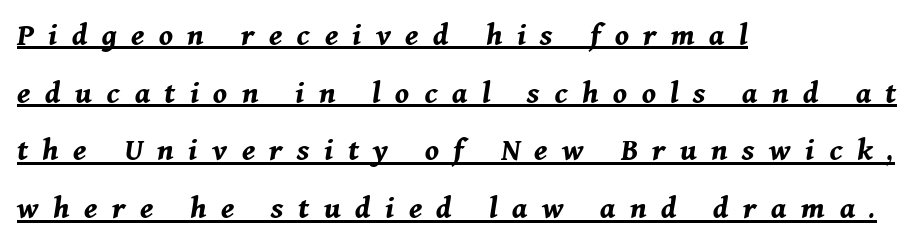
The image shows 33 px bold type, italic (leaning right); set left-aligned, line spacing 1.75x, unusually wide letter spacing (+0.44 em), underlined; medium stroke contrast and a medium x-height.
